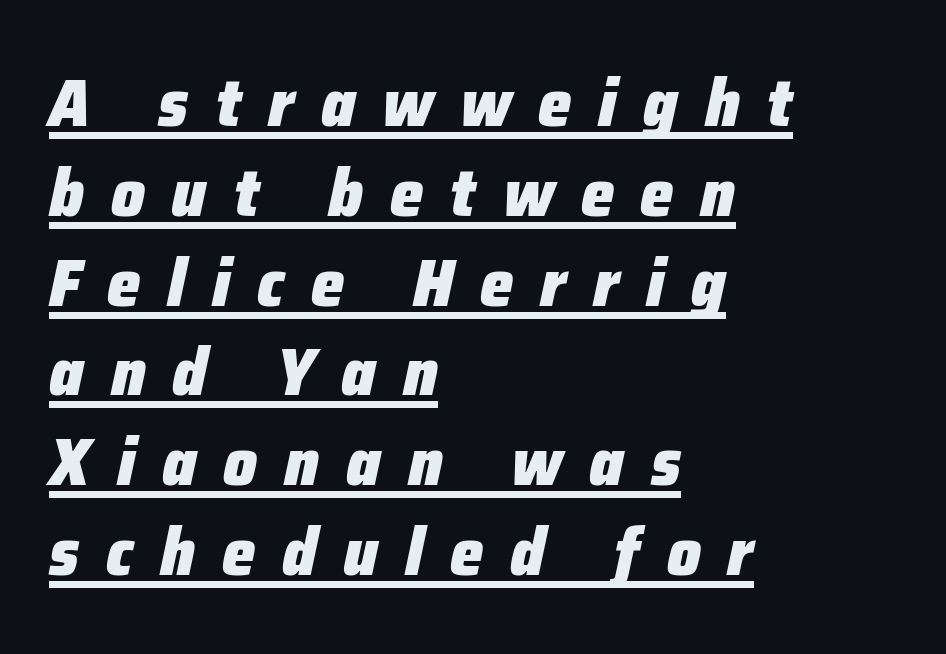
{"italic": "yes", "lean": "right", "slant_degrees": 12, "bold": "yes", "weight": "heavy", "width": "normal", "stroke_contrast": "low", "x_height": "medium", "monospaced": "no", "underline": "yes", "align": "left", "line_spacing": "normal", "line_spacing_ratio": 1.34, "letter_spacing": "wide", "letter_spacing_em": 0.4, "glyph_px": 67}
